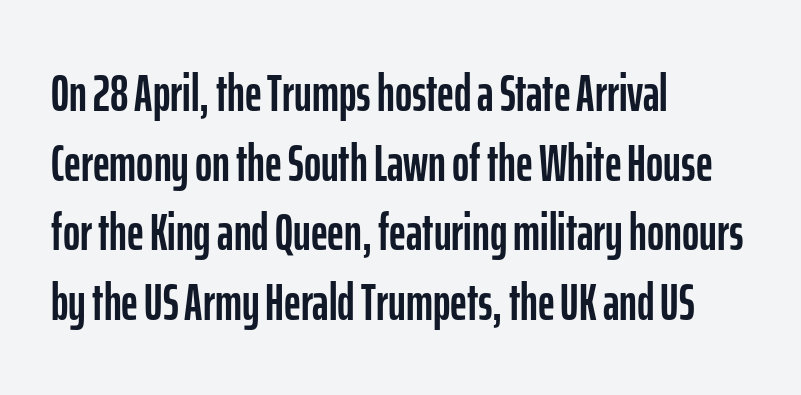
The image shows 52 px condensed sans-serif type, upright; set left-aligned, normal line spacing (1.34x), normal letter spacing, not underlined; low stroke contrast and a medium x-height.
